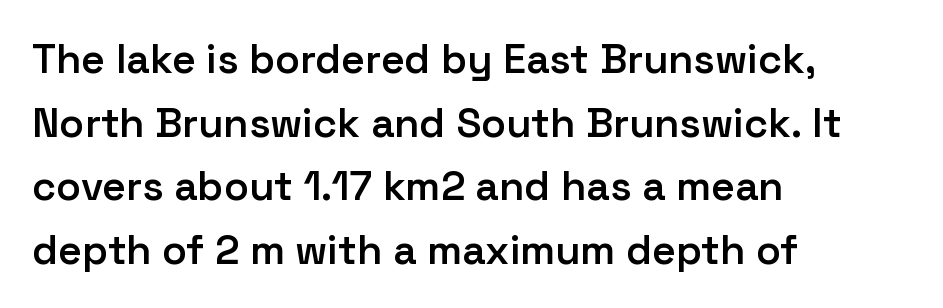
If you measured baseline to baseline, you'd find a middling distance. Anything drawn beneath the words? Only blank space. This is moderately heavy type, rendered in semibold. Spacing verdict: proportional, widths tailored to each character.
